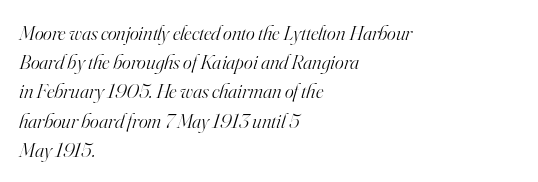
Q: Is the text bold? A: No.
Q: Is the text italic (slanted)? A: Yes, it leans right by about 16 degrees.
Q: Is the text underlined? A: No.
Q: How is the paragraph aligned? A: Left-aligned.
Q: Is the spacing between letters normal or unusually wide? A: Normal.
Q: Is the spacing between lines tight, normal or loose? A: Normal.
